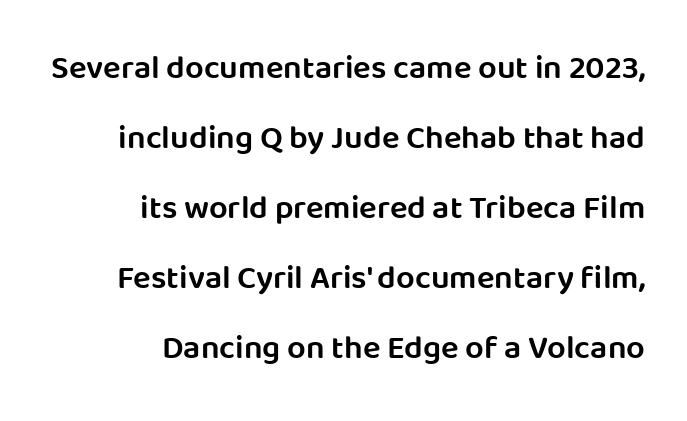
{"serif": "no", "italic": "no", "bold": "semi", "weight": "semibold", "width": "normal", "stroke_contrast": "low", "x_height": "large", "monospaced": "no", "underline": "no", "align": "right", "line_spacing": "loose", "line_spacing_ratio": 2.12, "letter_spacing": "normal", "letter_spacing_em": 0.0, "glyph_px": 33}
